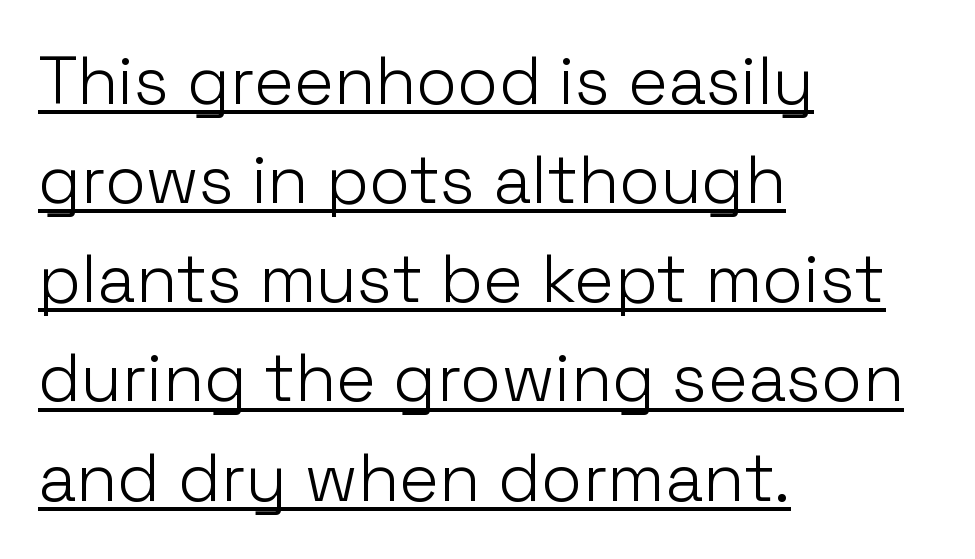
Q: Is the text bold? A: No.
Q: Is the text italic (slanted)? A: No, it is upright.
Q: Is the typeface a serif or a sans-serif typeface? A: Sans-serif.
Q: Is the text underlined? A: Yes.
Q: How is the paragraph aligned? A: Left-aligned.
Q: Is the spacing between letters normal or unusually wide? A: Normal.
Q: Is the spacing between lines tight, normal or loose? A: Normal.
Q: Width (condensed, normal, or wide)? A: Normal.
Q: Stroke contrast? A: Low.
Q: x-height? A: Medium.
Q: Monospaced? A: No.
